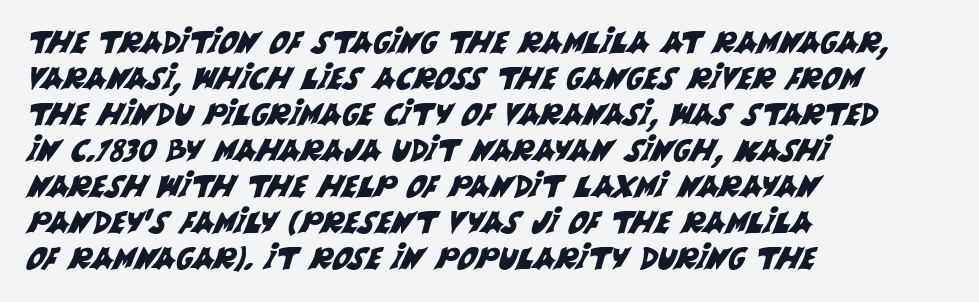
The image shows 30 px sans-serif type; set left-aligned, line spacing 1.2x, normal letter spacing, not underlined; medium stroke contrast and a large x-height.
